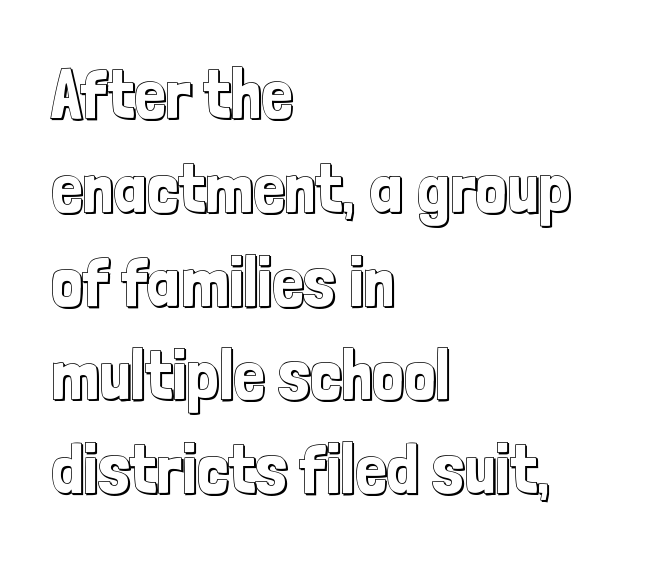
Q: Is the text italic (slanted)? A: No, it is upright.
Q: Is the text underlined? A: No.
Q: How is the paragraph aligned? A: Left-aligned.
Q: Is the spacing between letters normal or unusually wide? A: Normal.
Q: Is the spacing between lines tight, normal or loose? A: Normal.
Q: Width (condensed, normal, or wide)? A: Condensed.
Q: x-height? A: Medium.
Q: Monospaced? A: No.
